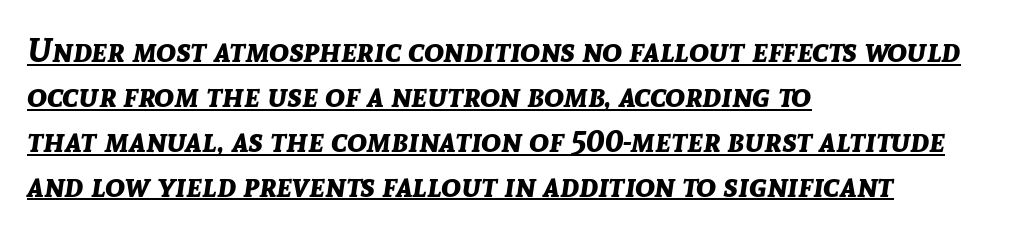
These lines were composed using italics. Vertical spacing — default. Default kerning and tracking; the words read as compact shapes. Descenders here cross a horizontal rule under the line.
